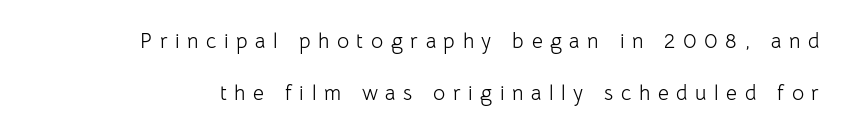
The image shows 21 px text type, upright; set loose line spacing (2.48x), unusually wide letter spacing (+0.36 em), not underlined.
